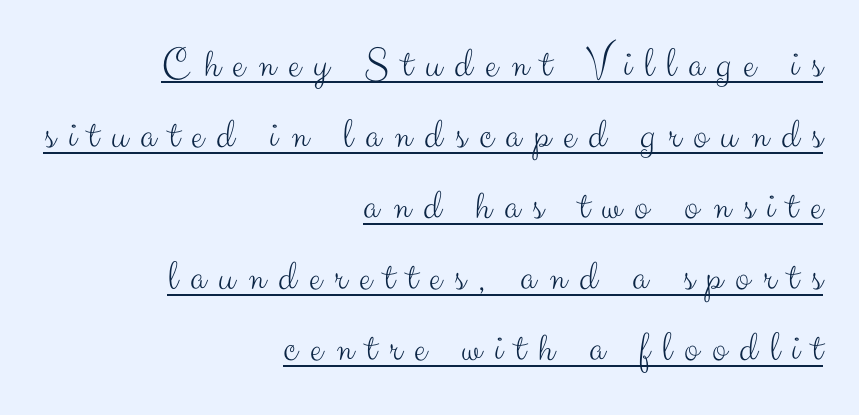
Q: Is the text bold? A: No.
Q: Is the text italic (slanted)? A: Yes.
Q: Is the typeface a serif or a sans-serif typeface? A: Sans-serif.
Q: Is the text underlined? A: Yes.
Q: How is the paragraph aligned? A: Right-aligned.
Q: Is the spacing between letters normal or unusually wide? A: Unusually wide.
Q: Is the spacing between lines tight, normal or loose? A: Normal.
Q: Width (condensed, normal, or wide)? A: Normal.
Q: Stroke contrast? A: Medium.
Q: x-height? A: Small.
Q: Monospaced? A: No.
